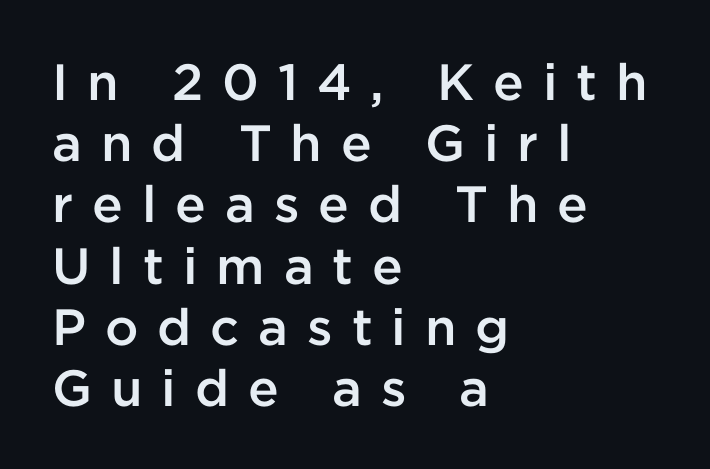
Q: Is the text bold? A: Semi-bold.
Q: Is the text italic (slanted)? A: No, it is upright.
Q: Is the typeface a serif or a sans-serif typeface? A: Sans-serif.
Q: Is the text underlined? A: No.
Q: How is the paragraph aligned? A: Left-aligned.
Q: Is the spacing between letters normal or unusually wide? A: Unusually wide.
Q: Width (condensed, normal, or wide)? A: Normal.
Q: Stroke contrast? A: Low.
Q: x-height? A: Medium.
Q: Monospaced? A: No.
